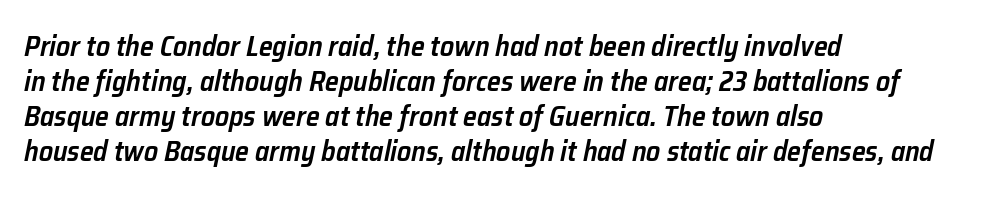
The image shows 28 px semibold type, italic (leaning right); set left-aligned, normal line spacing (1.25x), normal letter spacing, not underlined; low stroke contrast and a medium x-height.
